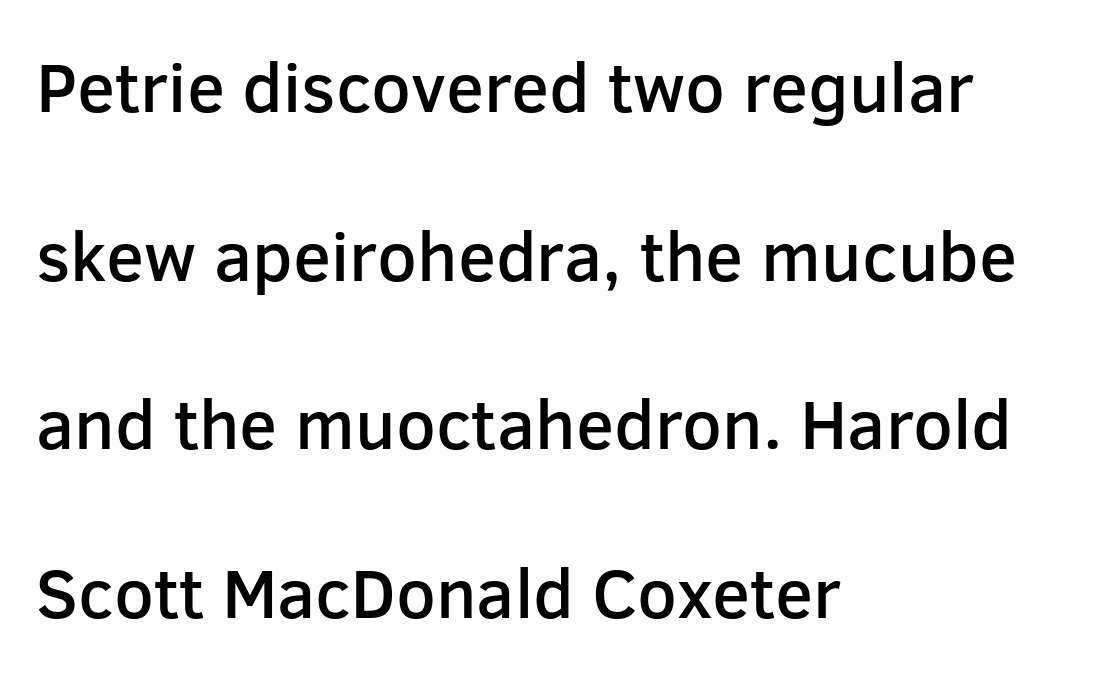
The image shows 70 px semibold sans-serif type, upright; set left-aligned, loose line spacing (2.41x), normal letter spacing, not underlined; low stroke contrast and a medium x-height.
